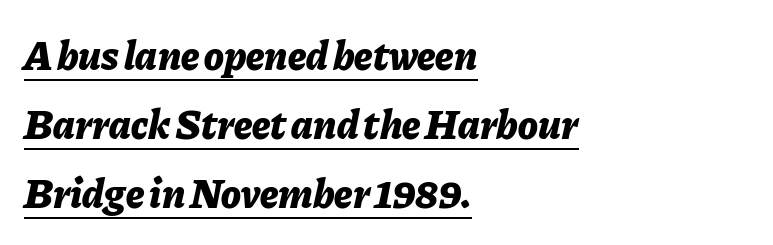
{"italic": "yes", "lean": "right", "slant_degrees": 11, "bold": "yes", "weight": "bold", "width": "normal", "stroke_contrast": "low", "x_height": "medium", "monospaced": "no", "underline": "yes", "align": "left", "line_spacing": "normal", "line_spacing_ratio": 1.68, "letter_spacing": "normal", "letter_spacing_em": 0.0, "glyph_px": 41}
